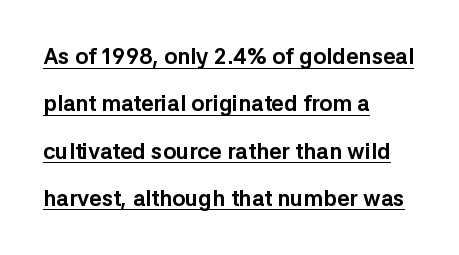
Tracking here is standard; glyphs follow each other at the usual distance. Do the letters lean? They stand straight. The face used here appears with an underline applied. Vertical spacing — loose. The passage shown is emphatically bold.
